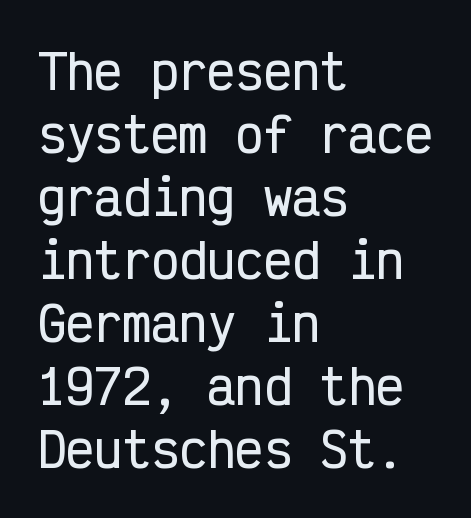
Q: Is the text italic (slanted)? A: No, it is upright.
Q: Is the typeface a serif or a sans-serif typeface? A: Sans-serif.
Q: Is the text underlined? A: No.
Q: How is the paragraph aligned? A: Left-aligned.
Q: Is the spacing between letters normal or unusually wide? A: Normal.
Q: Is the spacing between lines tight, normal or loose? A: Normal.
Q: Width (condensed, normal, or wide)? A: Condensed.
Q: Stroke contrast? A: Low.
Q: x-height? A: Medium.
Q: Monospaced? A: Yes.
